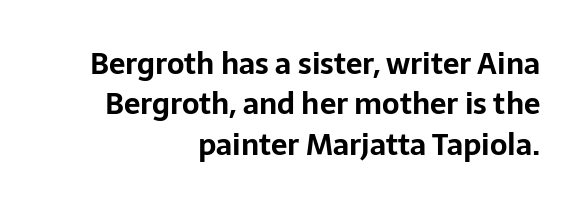
The letters are bold, with thick, heavy strokes. The ragged edge is on the left, which tells us the setting is flush right. Italic? Not at all — the glyphs are vertical. This sample uses a sans-serif face. Nobody touched the tracking dial on this one. Underlining? Definitely not there.
